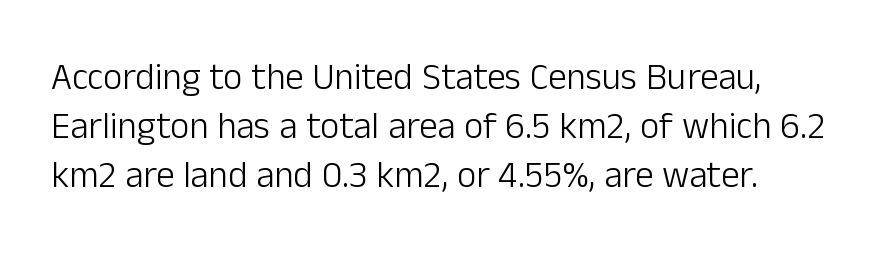
The image shows 37 px light sans-serif type, upright; set normal line spacing (1.33x), normal letter spacing, not underlined; low stroke contrast and a medium x-height.
